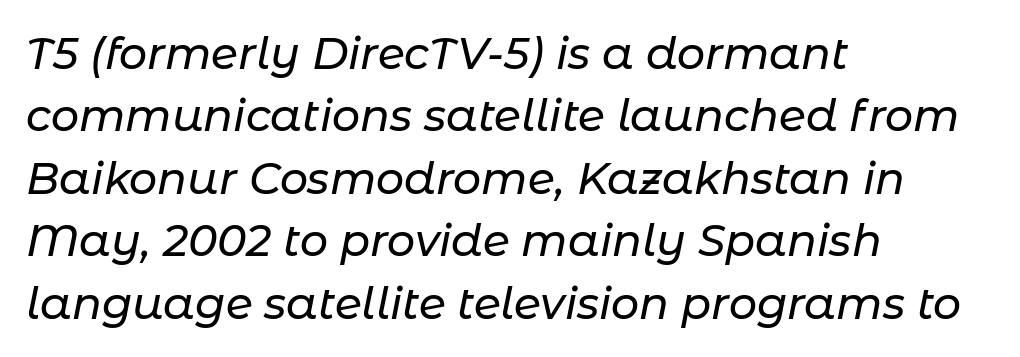
The image shows 44 px text type, italic (leaning right); set left-aligned, normal line spacing (1.42x), normal letter spacing, not underlined; low stroke contrast and a medium x-height.
